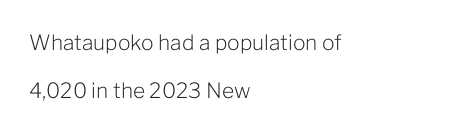
Airy leading. Anything drawn beneath the words? Only blank space. This rendering leaves character spacing at its baseline value. Does the copy run flush right? No — it runs flush left.
